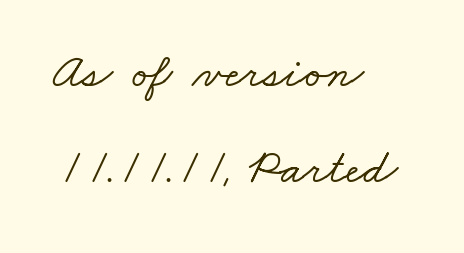
Q: Is the typeface a serif or a sans-serif typeface? A: Serif.
Q: Is the text underlined? A: No.
Q: How is the paragraph aligned? A: Left-aligned.
Q: Is the spacing between letters normal or unusually wide? A: Normal.
Q: Is the spacing between lines tight, normal or loose? A: Loose.
Q: Width (condensed, normal, or wide)? A: Wide.
Q: Stroke contrast? A: Low.
Q: x-height? A: Small.
Q: Monospaced? A: No.
